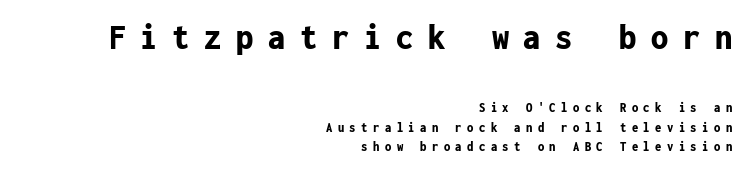
Q: Is the text bold? A: Yes.
Q: Is the text italic (slanted)? A: No, it is upright.
Q: Is the typeface a serif or a sans-serif typeface? A: Sans-serif.
Q: Is the text underlined? A: No.
Q: How is the paragraph aligned? A: Right-aligned.
Q: Is the spacing between letters normal or unusually wide? A: Unusually wide.
Q: Is the spacing between lines tight, normal or loose? A: Normal.
Q: Which block of text is set in a larger size, the first (top) or the second (bottom)? A: The first (top) one.
Q: Width (condensed, normal, or wide)? A: Condensed.
Q: Stroke contrast? A: Low.
Q: x-height? A: Medium.
Q: Monospaced? A: Yes.
